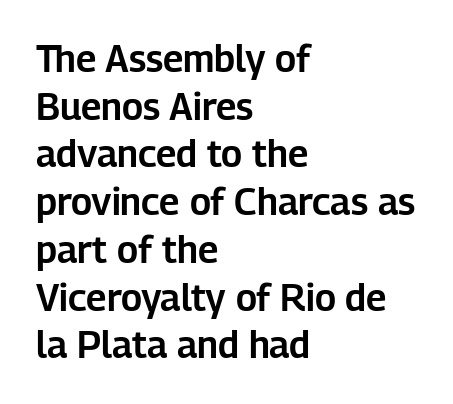
Baseline-to-baseline distance is the conventional proportion of letter height. The compositor pushed each line to the left boundary. The typography opts for an upright posture over an oblique one. A typesetter would call this proportional, since set widths differ per character. The space beneath each line is pristine and unruled. Unlike a traditional serif, this face leaves its strokes unadorned.
